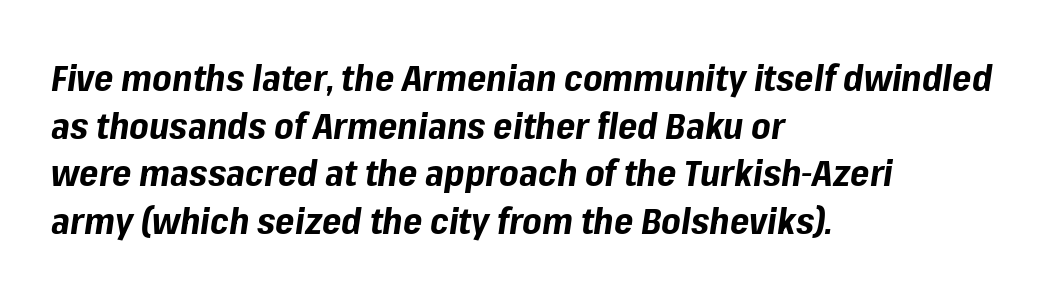
The image shows 37 px bold type, italic (leaning right); set left-aligned, normal line spacing (1.29x), normal letter spacing, not underlined; low stroke contrast and a medium x-height.
